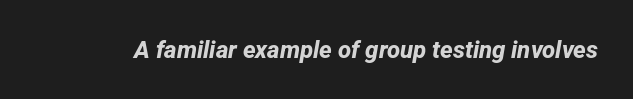
Standard letterfit; no display-style spreading of the glyphs. What weight is shown? A full bold with thick strokes. Has an underline been added? It has not.
